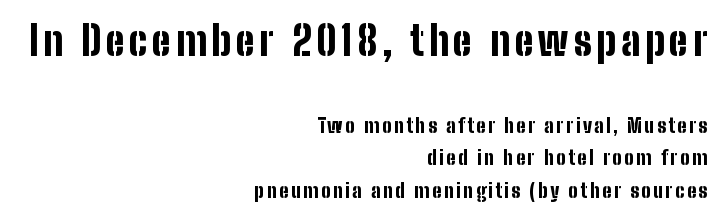
Varying glyph widths throughout — classic text-font behaviour. Horizontal bands of white between lines are of average thickness. Strong, thick strokes mark this as bold type. Caption: multi-line text, flush right, ragged left.
